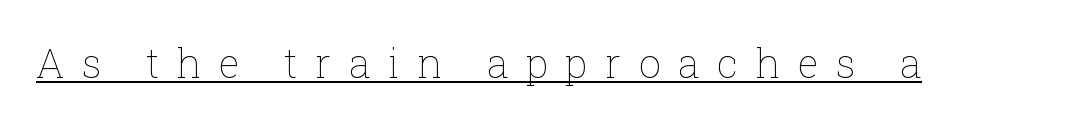
The letters look calm and open, with moderate or lighter stems. In terms of posture, this sample is upright. A rule runs beneath these lines of type. This sample has the flowing, uneven cadence of proportional lettering.
